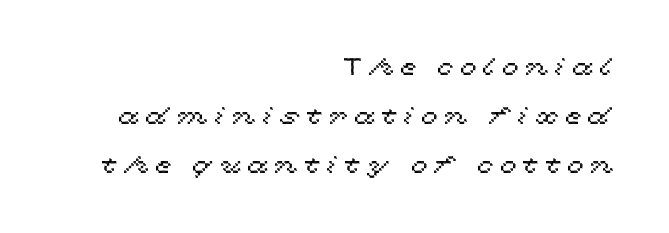
A great deal of white space separates one row of letters from the next. The lines are quadded right. Between one letter and the next there's a generous, obvious gap. The foot of each line stays bare and open.
